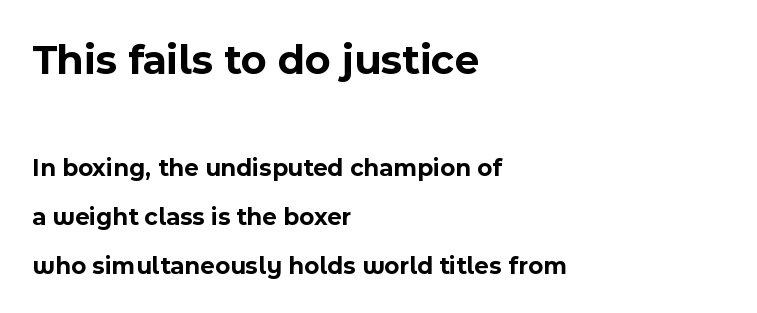
{"serif": "no", "italic": "no", "bold": "yes", "weight": "bold", "width": "normal", "x_height": "medium", "monospaced": "no", "underline": "no", "align": "left", "line_spacing": "loose", "line_spacing_ratio": 1.96, "letter_spacing": "normal", "letter_spacing_em": 0.0, "larger_block": "first", "size_ratio": 1.72, "glyph_px": 43}
